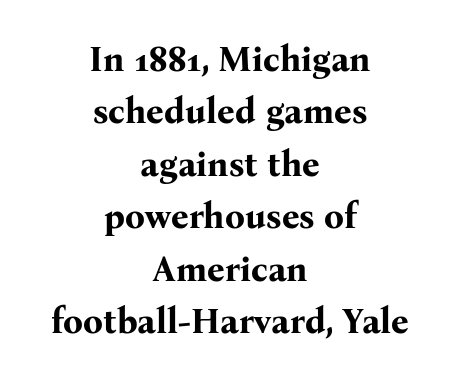
The image shows 35 px bold serif type, upright; set centered, normal line spacing (1.5x), normal letter spacing, not underlined; medium stroke contrast and a medium x-height.
